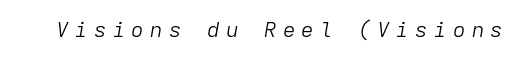
{"italic": "yes", "lean": "right", "slant_degrees": 9, "bold": "no", "underline": "no", "letter_spacing": "wide", "letter_spacing_em": 0.3, "glyph_px": 21}
